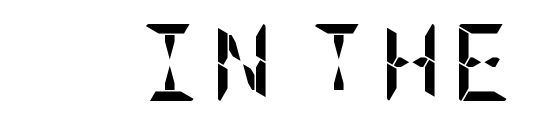
{"serif": "no", "italic": "no", "bold": "yes", "weight": "semibold", "width": "condensed", "stroke_contrast": "low", "x_height": "large", "underline": "no", "glyph_px": 77}
